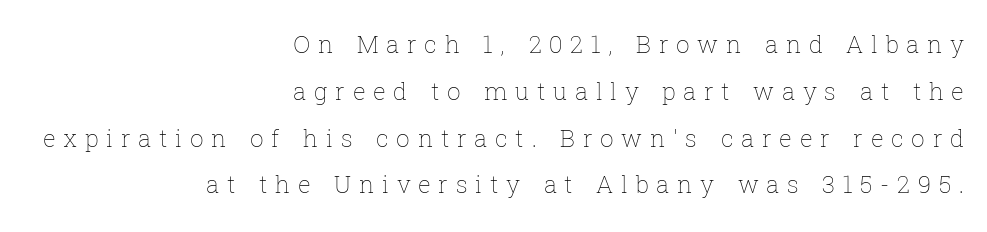
The image shows 24 px text type, upright; set right-aligned, loose line spacing (1.95x), unusually wide letter spacing (+0.32 em), not underlined.
